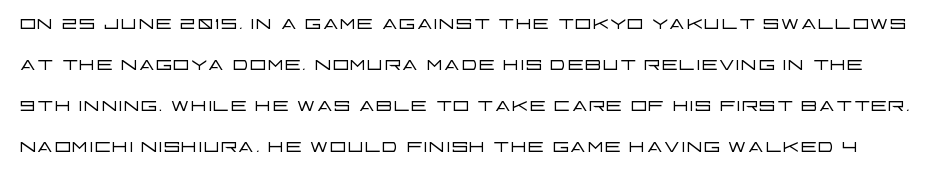
Heft: none added — not bold. Does extra space separate the letters? No, they use regular spacing. Clear beneath every line of the passage. Vertically, the passage feels balanced, rows spaced as you'd expect. In terms of posture, this sample is upright.
